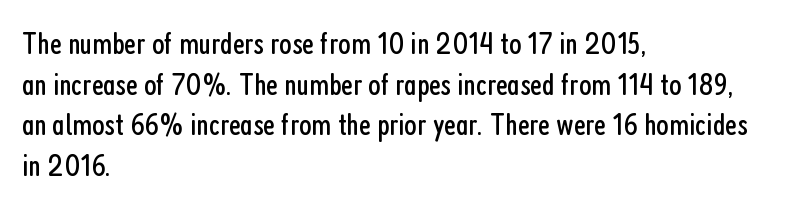
The image shows 32 px regular-weight, condensed sans-serif type, upright; set left-aligned, normal line spacing (1.27x), normal letter spacing, not underlined; low stroke contrast and a medium x-height.
